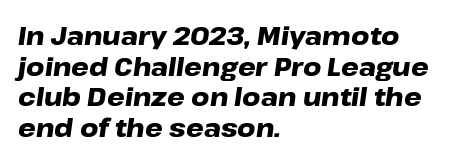
One-word summary of the alignment: left. Short note: letters normally spaced. Strong, thick strokes mark this as bold type. The axis of the letterforms is tilted away from vertical.
